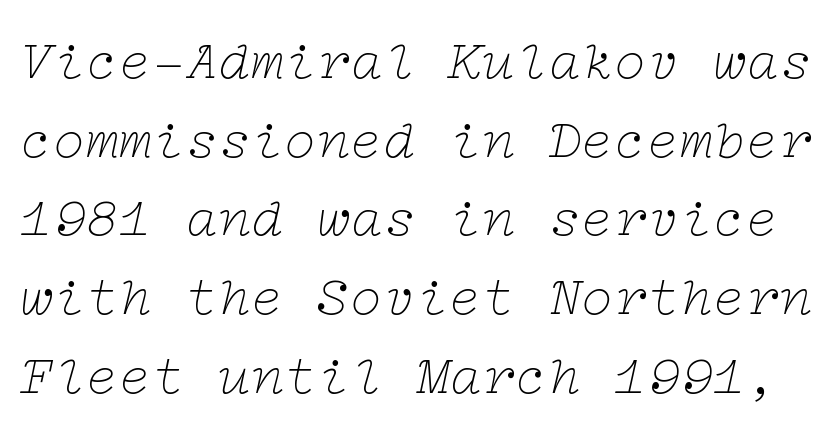
{"serif": "yes", "italic": "yes", "lean": "right", "slant_degrees": 12, "bold": "no", "weight": "thin", "width": "wide", "stroke_contrast": "low", "x_height": "medium", "underline": "no", "line_spacing": "normal", "line_spacing_ratio": 1.43, "letter_spacing": "normal", "letter_spacing_em": 0.0, "glyph_px": 55}
